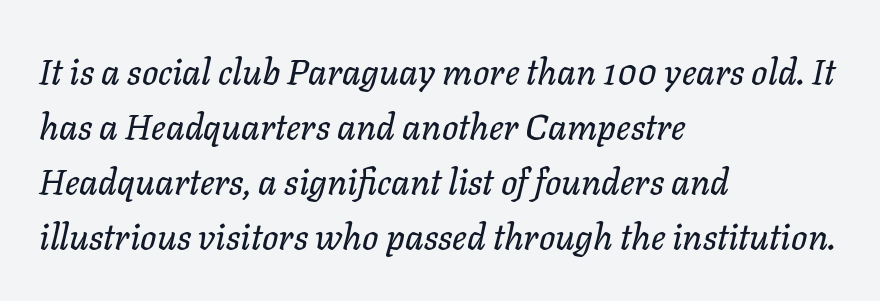
{"italic": "yes", "lean": "right", "slant_degrees": 11, "width": "normal", "stroke_contrast": "low", "x_height": "medium", "monospaced": "no", "underline": "no", "align": "left", "line_spacing": "normal", "line_spacing_ratio": 1.53, "letter_spacing": "normal", "letter_spacing_em": 0.0, "glyph_px": 36}
